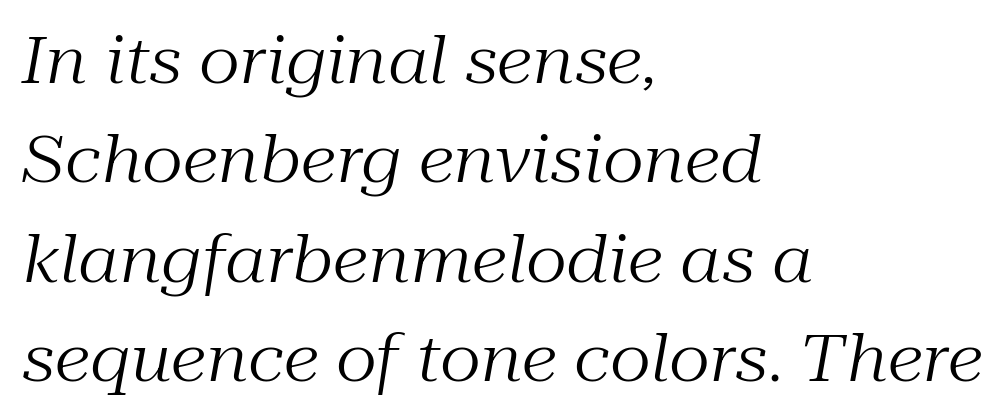
{"serif": "yes", "italic": "yes", "lean": "right", "slant_degrees": 10, "bold": "no", "weight": "regular", "width": "normal", "stroke_contrast": "medium", "x_height": "medium", "monospaced": "no", "underline": "no", "align": "left", "line_spacing": "normal", "line_spacing_ratio": 1.53, "letter_spacing": "normal", "letter_spacing_em": 0.0, "glyph_px": 65}
